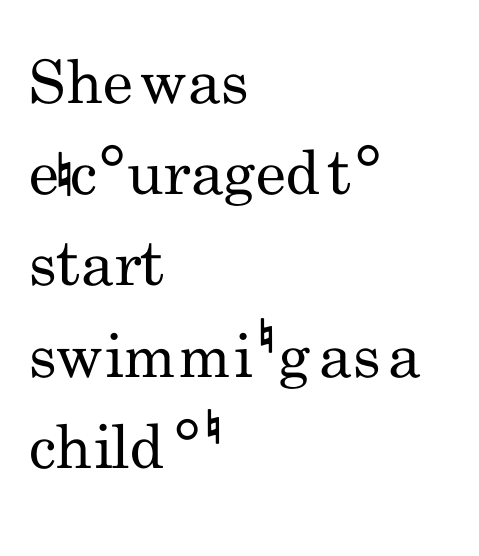
Underline: absent. These lines are rendered in a variable-pitch font. The leading is moderate, giving the passage an even texture. No letter is thick-stroked: the sample isn't bold. Short and long lines alike share a common starting point at left. This is the regular roman posture of the typeface.
